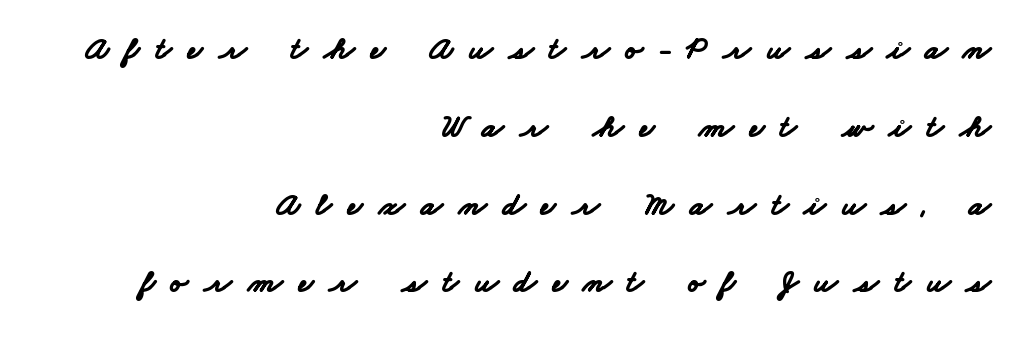
{"serif": "no", "bold": "yes", "weight": "bold", "width": "wide", "stroke_contrast": "low", "x_height": "small", "monospaced": "no", "underline": "no", "align": "right", "line_spacing": "loose", "line_spacing_ratio": 2.43, "letter_spacing": "wide", "letter_spacing_em": 0.5, "glyph_px": 32}
